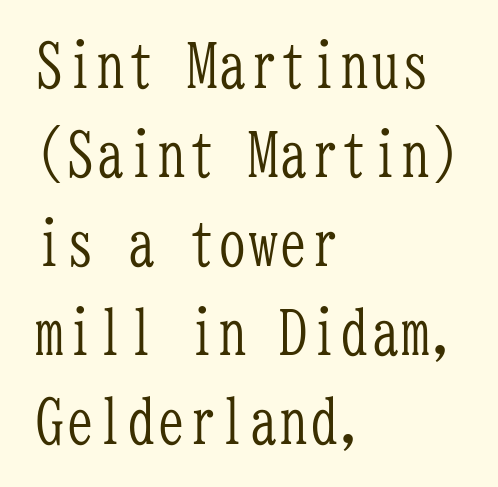
{"serif": "yes", "italic": "no", "bold": "no", "weight": "light", "width": "condensed", "stroke_contrast": "low", "x_height": "medium", "monospaced": "yes", "underline": "no", "align": "left", "line_spacing": "normal", "line_spacing_ratio": 1.46, "letter_spacing": "normal", "letter_spacing_em": 0.0, "glyph_px": 61}
